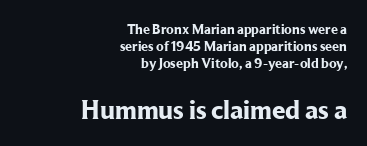
Q: Is the text bold? A: Yes.
Q: Is the text italic (slanted)? A: No, it is upright.
Q: Is the text underlined? A: No.
Q: How is the paragraph aligned? A: Right-aligned.
Q: Is the spacing between letters normal or unusually wide? A: Normal.
Q: Which block of text is set in a larger size, the first (top) or the second (bottom)? A: The second (bottom) one.
